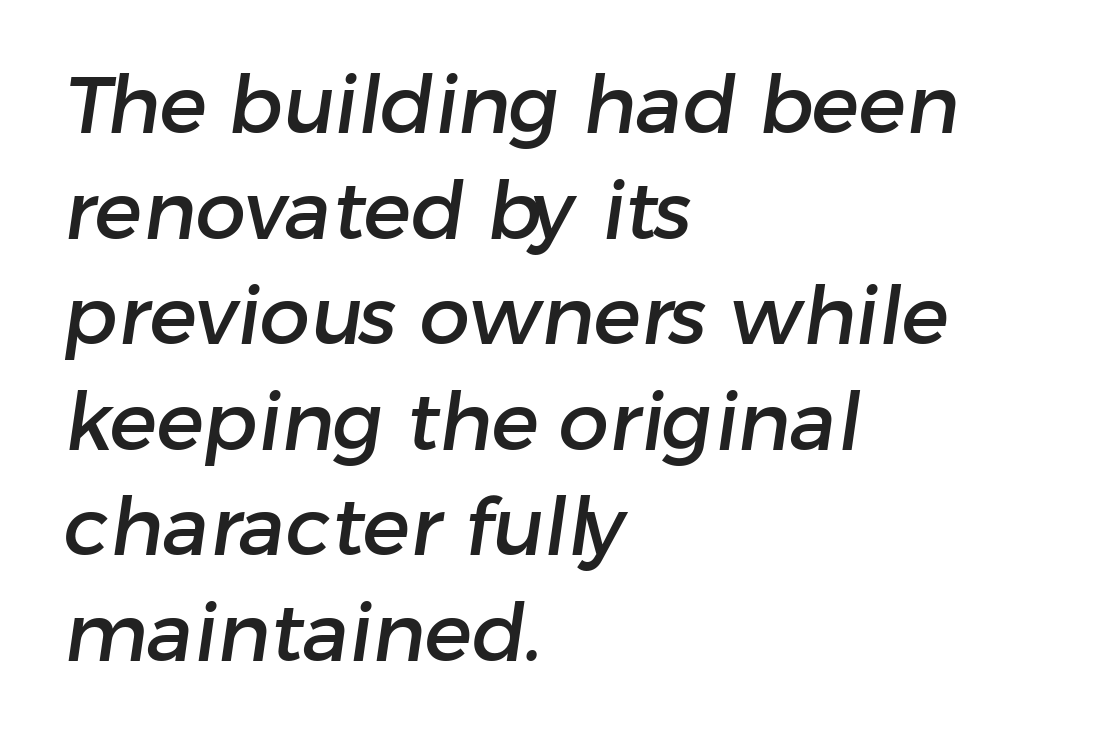
{"serif": "no", "width": "normal", "stroke_contrast": "low", "x_height": "medium", "monospaced": "no", "underline": "no", "align": "left", "line_spacing": "normal", "line_spacing_ratio": 1.32, "letter_spacing": "normal", "letter_spacing_em": 0.0, "glyph_px": 80}
